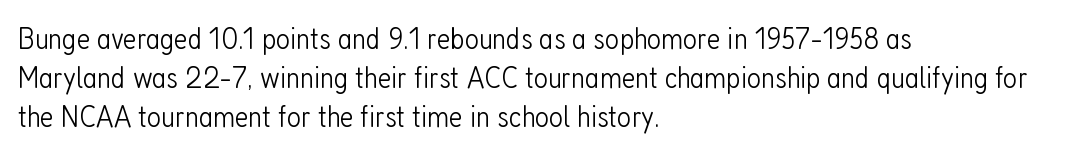
The image shows 31 px light, condensed sans-serif type, upright; set left-aligned, normal line spacing (1.26x), normal letter spacing, not underlined; low stroke contrast and a medium x-height.
